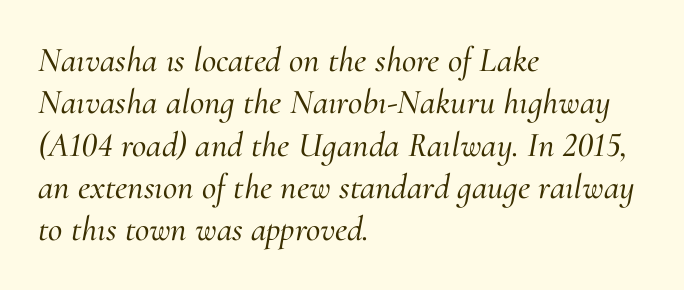
The image shows 35 px serif type, italic (leaning right); set left-aligned, line spacing 1.21x, normal letter spacing, not underlined; medium stroke contrast and a small x-height.
